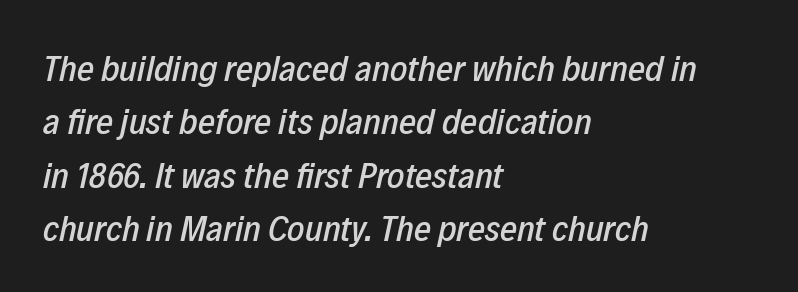
Q: Is the text italic (slanted)? A: Yes, it leans right by about 12 degrees.
Q: Is the text underlined? A: No.
Q: How is the paragraph aligned? A: Left-aligned.
Q: Is the spacing between letters normal or unusually wide? A: Normal.
Q: Is the spacing between lines tight, normal or loose? A: Normal.
Q: Width (condensed, normal, or wide)? A: Condensed.
Q: Stroke contrast? A: Low.
Q: x-height? A: Medium.
Q: Monospaced? A: No.
